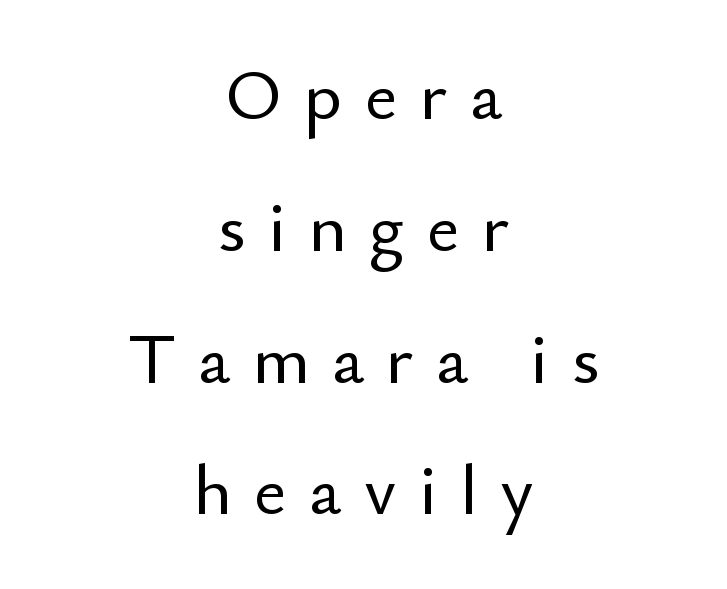
{"serif": "no", "italic": "no", "width": "normal", "stroke_contrast": "low", "x_height": "small", "monospaced": "no", "underline": "no", "align": "center", "line_spacing_ratio": 1.83, "letter_spacing": "wide", "letter_spacing_em": 0.31, "glyph_px": 72}
